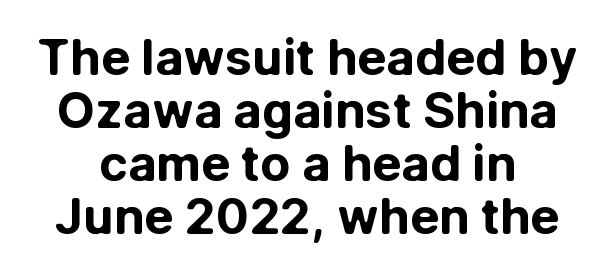
This sample has the flowing, uneven cadence of proportional lettering. Leading: reduced. Bare-footed words on every line. Observe the absence of serifs on each vertical stroke in this sample. The typography opts for an upright posture over an oblique one.
